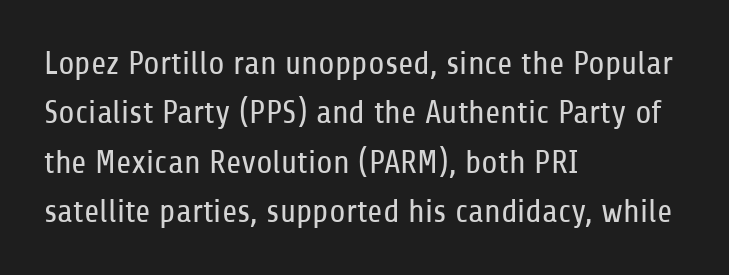
{"serif": "no", "italic": "no", "bold": "no", "weight": "regular", "width": "condensed", "stroke_contrast": "low", "x_height": "medium", "monospaced": "no", "underline": "no", "align": "left", "line_spacing": "normal", "line_spacing_ratio": 1.5, "letter_spacing": "normal", "letter_spacing_em": 0.0, "glyph_px": 33}
